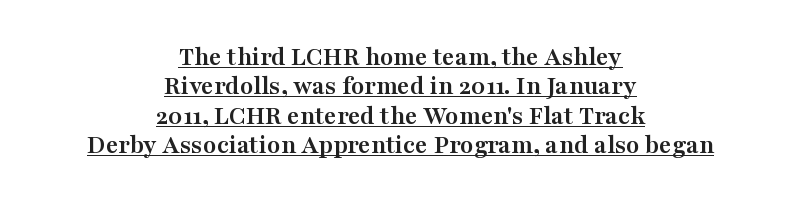
Q: Is the text bold? A: Yes.
Q: Is the text italic (slanted)? A: No, it is upright.
Q: Is the text underlined? A: Yes.
Q: How is the paragraph aligned? A: Centered.
Q: Is the spacing between letters normal or unusually wide? A: Normal.
Q: Is the spacing between lines tight, normal or loose? A: Tight.
